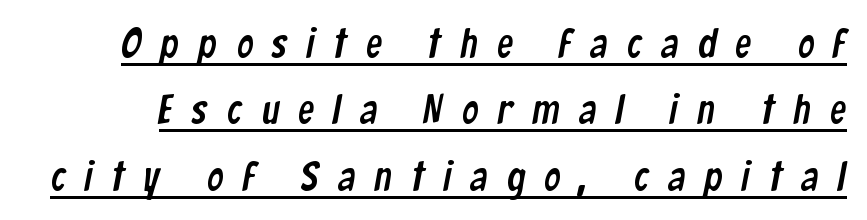
Is the letter spacing exaggerated? Yes — the characters are pushed far apart. Is this a fixed-width face? No — the glyphs have proportional, varying widths. Underlined type. The rendering uses a moderate line-height, typical for paragraphs. Note: no serifs on the glyphs.
